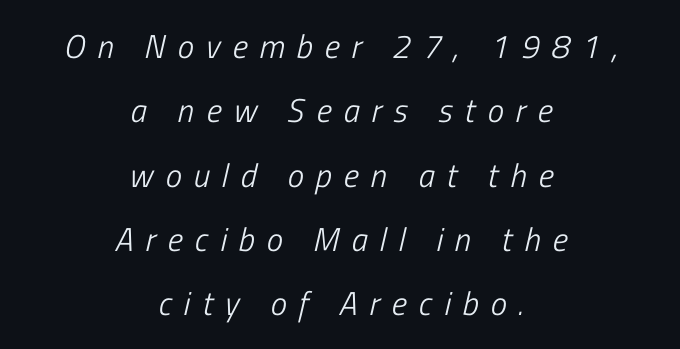
Q: Is the text bold? A: No.
Q: Is the text italic (slanted)? A: Yes, it leans right by about 13 degrees.
Q: Is the text underlined? A: No.
Q: How is the paragraph aligned? A: Centered.
Q: Is the spacing between letters normal or unusually wide? A: Unusually wide.
Q: Is the spacing between lines tight, normal or loose? A: Loose.
Q: Width (condensed, normal, or wide)? A: Condensed.
Q: Stroke contrast? A: Low.
Q: x-height? A: Medium.
Q: Monospaced? A: No.
